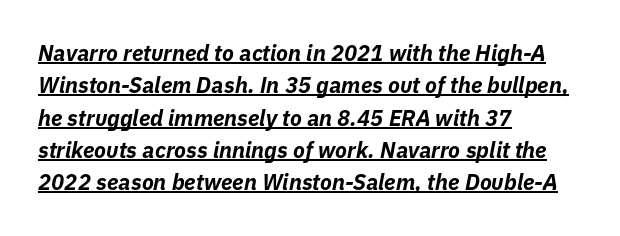
These lines are set flush left with a ragged right edge. What decoration does the sample have? An underline. Regular leading. The letters are bold, with thick, heavy strokes. Compared with typical body copy, the letter spacing here is the same. You can tell it's italic because the verticals aren't actually vertical.
